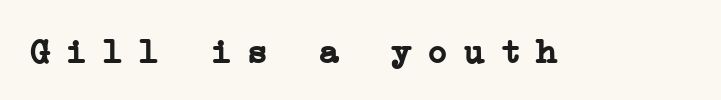
Descenders are the only things crossing below the line. These lines carry a lot of weight — the face is fully bold. There is plenty of visible air inserted between adjacent glyphs. Characters remain perfectly vertical along every line. Does the type have serifs? Yes, each stem ends in a small foot.
